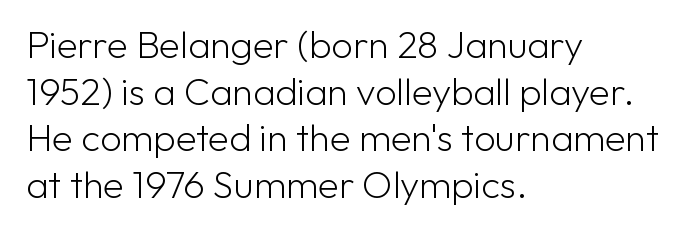
Q: Is the text bold? A: No.
Q: Is the text italic (slanted)? A: No, it is upright.
Q: Is the typeface a serif or a sans-serif typeface? A: Sans-serif.
Q: Is the text underlined? A: No.
Q: How is the paragraph aligned? A: Left-aligned.
Q: Is the spacing between letters normal or unusually wide? A: Normal.
Q: Width (condensed, normal, or wide)? A: Normal.
Q: Stroke contrast? A: Low.
Q: x-height? A: Medium.
Q: Monospaced? A: No.
